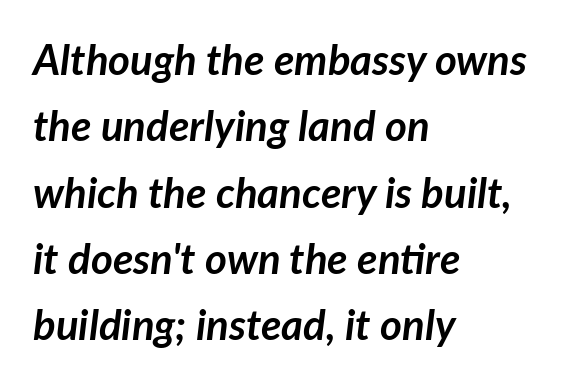
The image shows 42 px semibold type, italic (leaning right); set left-aligned, normal line spacing (1.58x), normal letter spacing, not underlined; low stroke contrast and a medium x-height.
